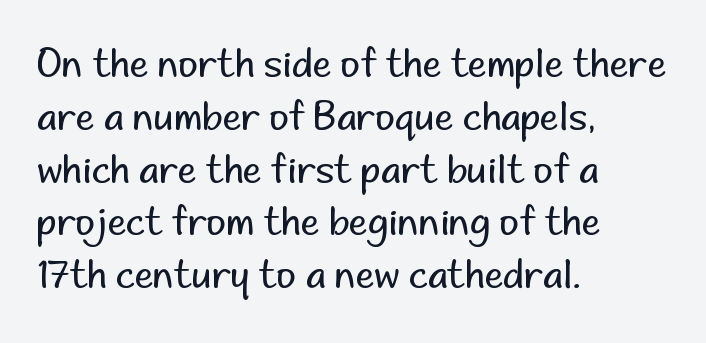
{"serif": "no", "italic": "no", "bold": "no", "weight": "regular", "width": "normal", "stroke_contrast": "low", "x_height": "small", "monospaced": "no", "underline": "no", "align": "left", "line_spacing": "normal", "line_spacing_ratio": 1.39, "letter_spacing": "normal", "letter_spacing_em": 0.0, "glyph_px": 38}
